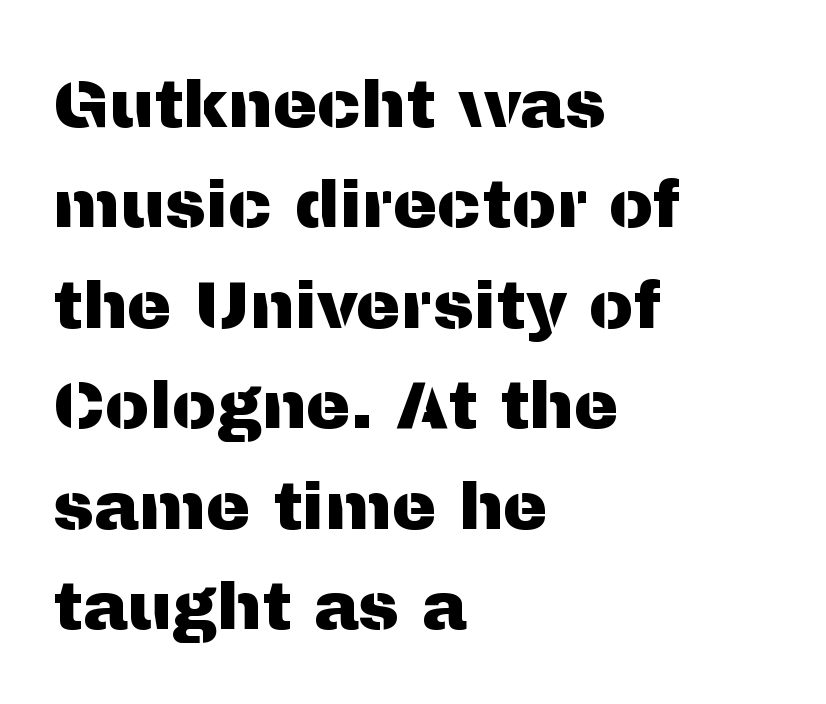
A typesetter would call this proportional, since set widths differ per character. If you drew a line through each stem, it would be perfectly vertical. Glyph-to-glyph distance matches everyday printed text. In terms of leading, this rendering sits right in the middle.
